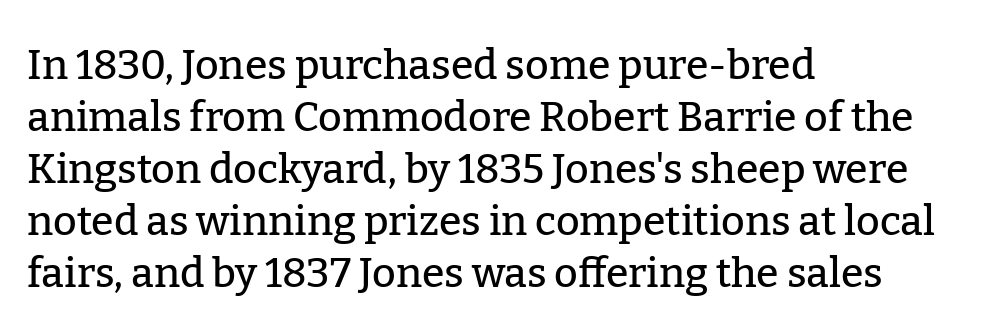
Short and long lines alike share a common starting point at left. Caption: standard tracking, unaltered. Typographically, this falls in the serif category. Rendered with straight, roman letterforms. Any mark beneath the type? The region is blank. Note the varied advance widths — an 'i' is clearly narrower than an 'm'.
